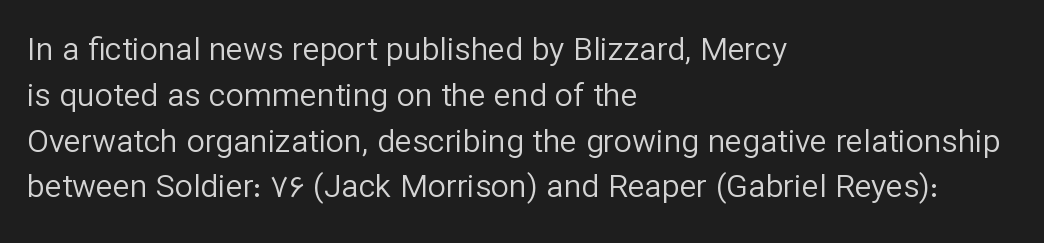
Nothing sits at the stroke ends, so this counts as sans-serif. These lines were composed using upright roman letters. This sample keeps an unexceptional amount of space between lines. The horizontal fit of the characters is conventional and even. Is this a fixed-width face? No — the glyphs have proportional, varying widths.
